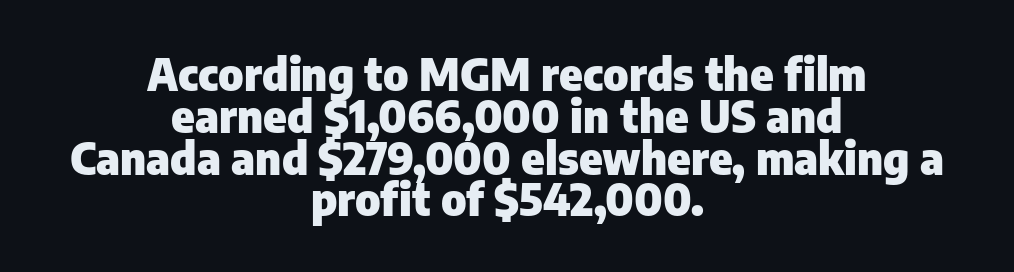
{"serif": "no", "italic": "no", "bold": "yes", "weight": "heavy", "width": "normal", "stroke_contrast": "low", "x_height": "medium", "monospaced": "no", "underline": "no", "align": "center", "line_spacing": "tight", "line_spacing_ratio": 0.95, "letter_spacing": "normal", "letter_spacing_em": 0.0, "glyph_px": 44}
